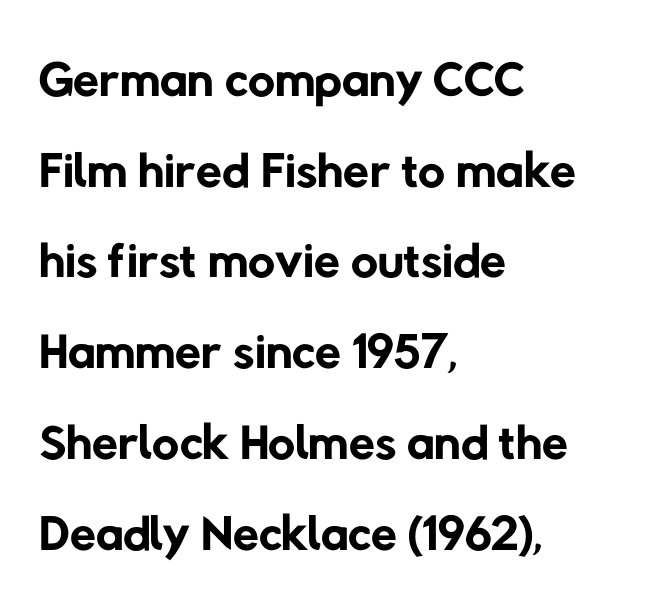
The image shows 75 px regular-weight sans-serif type; set left-aligned, line spacing 1.21x, normal letter spacing, not underlined; low stroke contrast and a medium x-height.
